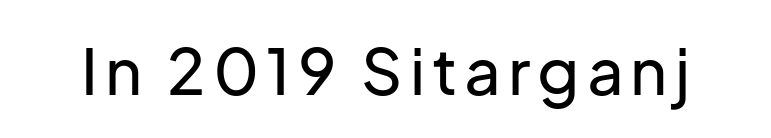
{"serif": "no", "italic": "no", "width": "normal", "stroke_contrast": "low", "x_height": "medium", "monospaced": "no", "underline": "no", "glyph_px": 64}
